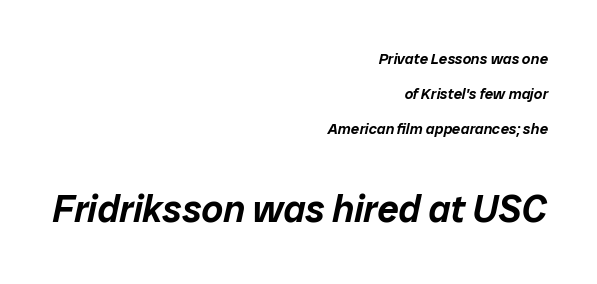
{"italic": "yes", "lean": "right", "slant_degrees": 12, "width": "normal", "stroke_contrast": "low", "x_height": "medium", "monospaced": "no", "underline": "no", "align": "right", "line_spacing": "loose", "line_spacing_ratio": 2.33, "letter_spacing": "normal", "letter_spacing_em": 0.0, "larger_block": "second", "size_ratio": 2.53, "glyph_px": 38}
